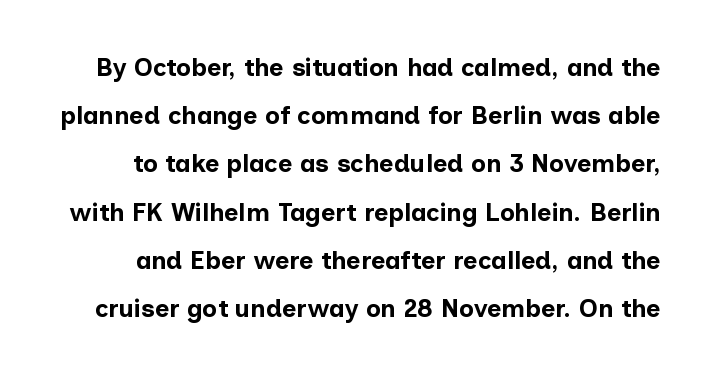
{"italic": "no", "bold": "yes", "underline": "no", "line_spacing": "loose", "line_spacing_ratio": 1.93, "letter_spacing": "normal", "letter_spacing_em": 0.0, "glyph_px": 25}
